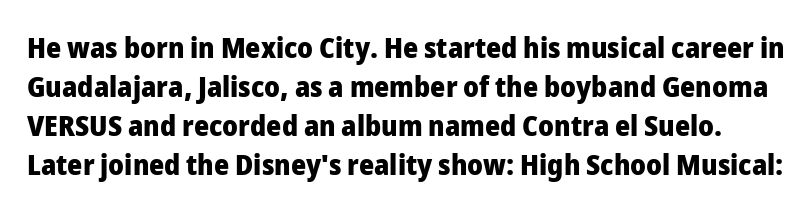
The image shows 29 px heavy sans-serif type, upright; set normal line spacing (1.34x), normal letter spacing, not underlined; low stroke contrast and a medium x-height.
